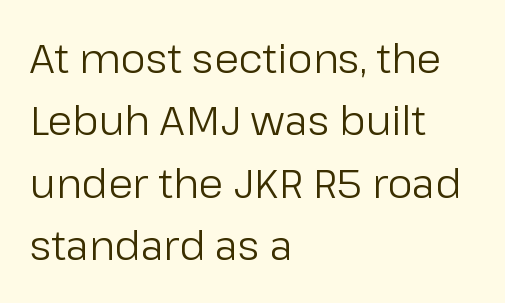
The image shows 40 px regular-weight sans-serif type, upright; set left-aligned, normal line spacing (1.56x), normal letter spacing, not underlined; low stroke contrast and a medium x-height.
